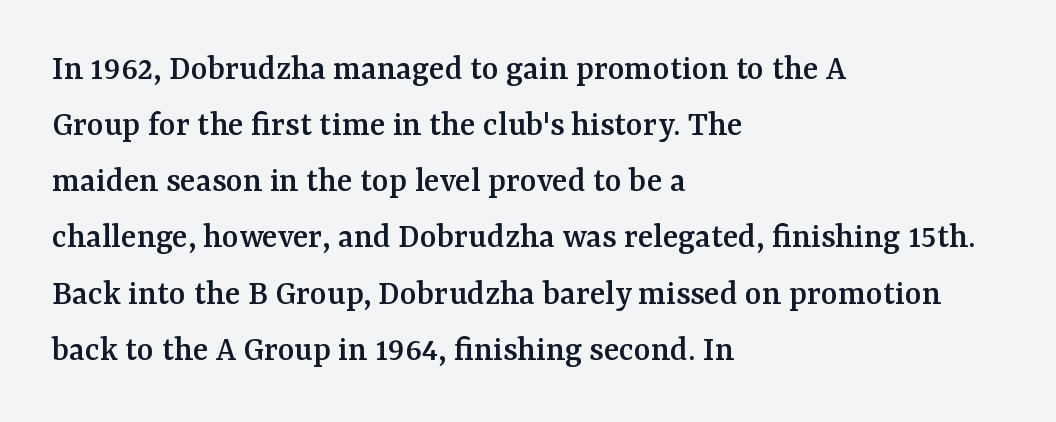
These lines are rendered in a variable-pitch font. The letterforms sit shoulder to shoulder at normal distance. The type sits square on the baseline with zero lean. The lines in this sample share a left origin and differ only in where they stop. Old-style or modern, the face here clearly has serifs.
